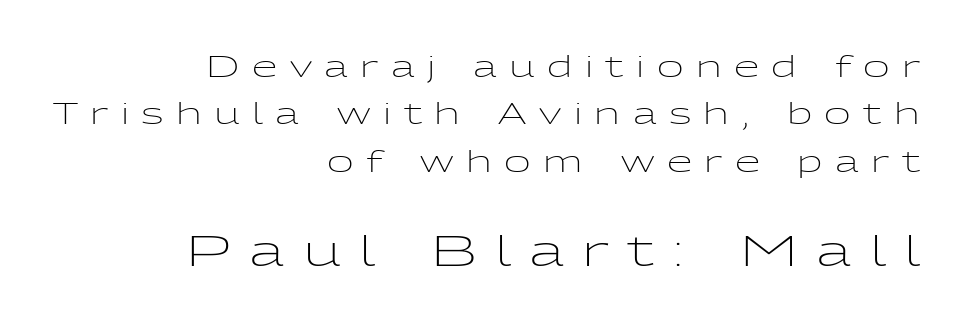
The image shows 43 px light, wide sans-serif type, upright; set right-aligned, normal line spacing (1.63x), unusually wide letter spacing (+0.43 em), not underlined; the second (bottom) block is 1.48x larger; low stroke contrast and a medium x-height.
